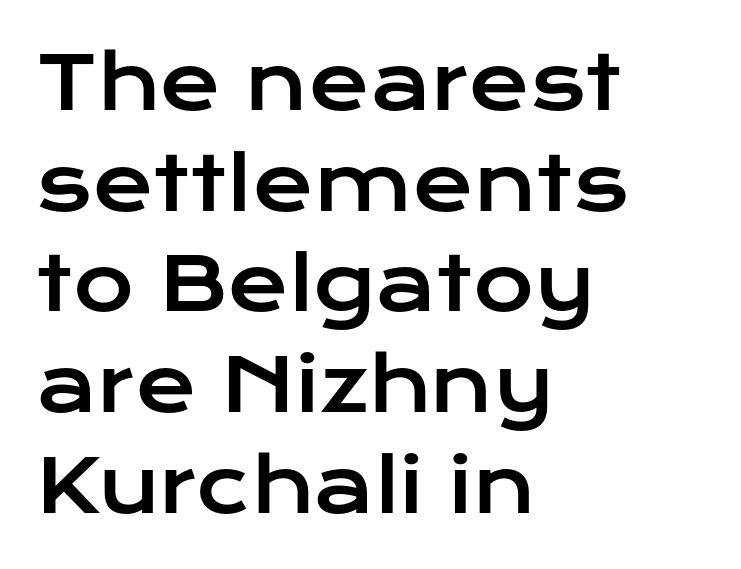
The image shows 74 px wide sans-serif type, upright; set left-aligned, normal line spacing (1.36x), normal letter spacing, not underlined; low stroke contrast and a medium x-height.
